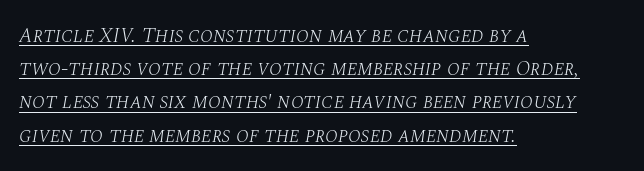
The image shows 21 px text type, italic (leaning right); set left-aligned, normal line spacing (1.58x), normal letter spacing, underlined.
